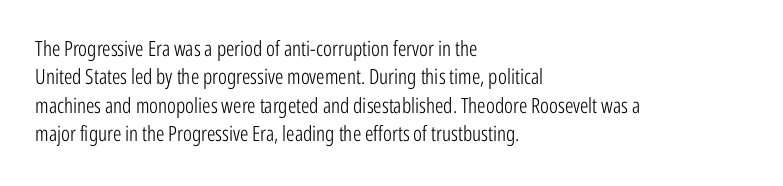
The image shows 21 px text type, upright; set left-aligned, normal line spacing (1.35x), normal letter spacing, not underlined.
